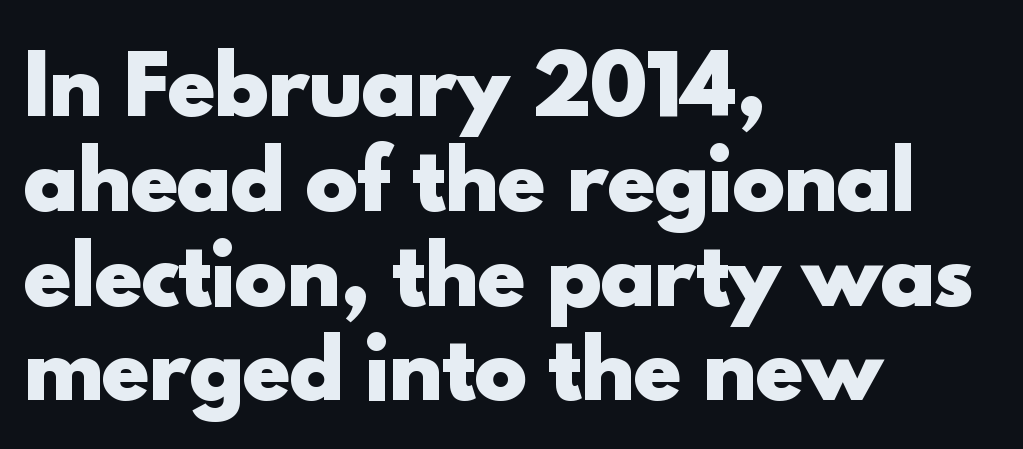
Bold? Absolutely — the strokes are thick and heavy. Line beginnings align vertically; line endings do not. These lines were composed using upright roman letters. Classification — sans serif. Looks like regular typesetting: each glyph gets only the width it needs.
